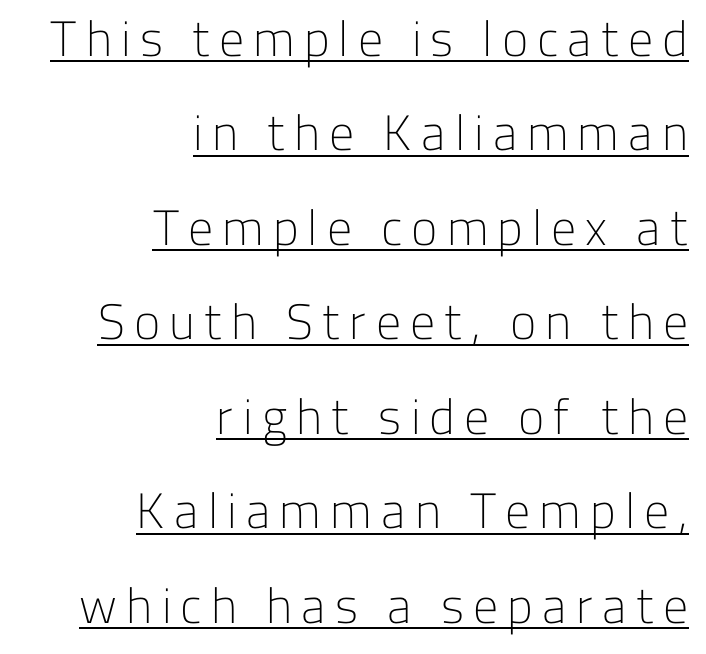
The image shows 50 px light sans-serif type, upright; set right-aligned, line spacing 1.89x, underlined; low stroke contrast and a medium x-height.
